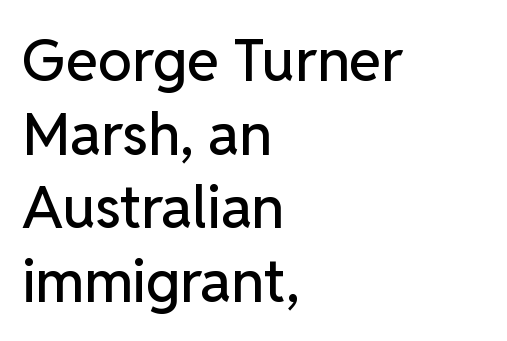
The image shows 58 px sans-serif type, upright; set left-aligned, normal line spacing (1.27x), normal letter spacing, not underlined; low stroke contrast and a medium x-height.
